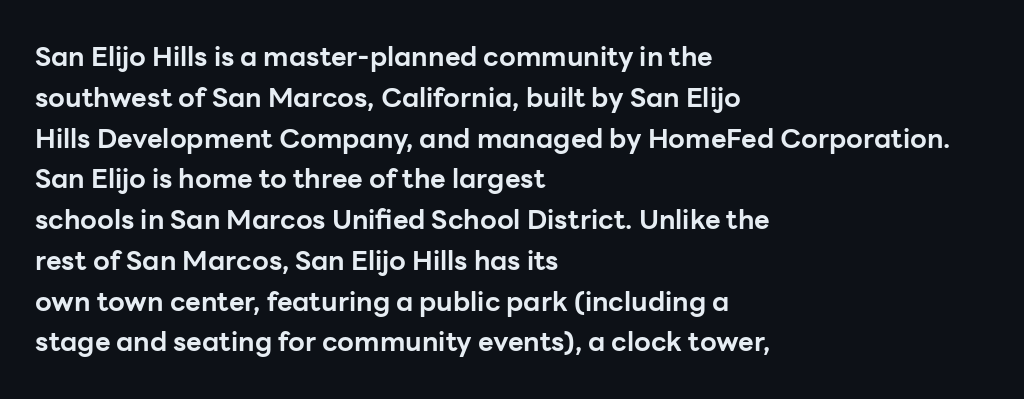
{"italic": "no", "bold": "yes", "underline": "no", "align": "left", "line_spacing": "normal", "line_spacing_ratio": 1.51, "letter_spacing": "normal", "letter_spacing_em": 0.0, "glyph_px": 27}
